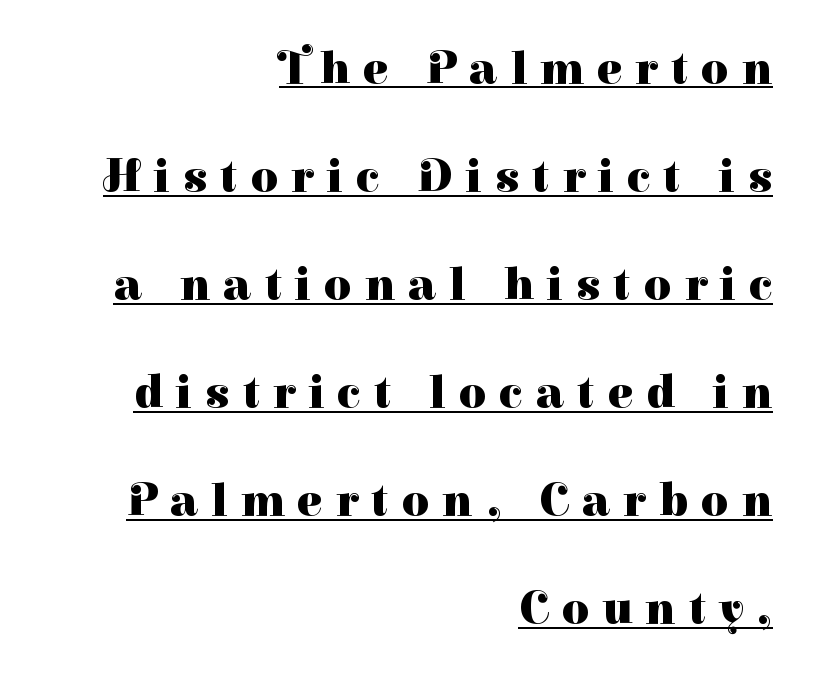
Q: Is the text bold? A: Yes.
Q: Is the text italic (slanted)? A: No, it is upright.
Q: Is the typeface a serif or a sans-serif typeface? A: Serif.
Q: Is the text underlined? A: Yes.
Q: How is the paragraph aligned? A: Right-aligned.
Q: Is the spacing between letters normal or unusually wide? A: Unusually wide.
Q: Is the spacing between lines tight, normal or loose? A: Loose.
Q: Width (condensed, normal, or wide)? A: Normal.
Q: Stroke contrast? A: High.
Q: x-height? A: Medium.
Q: Monospaced? A: No.
